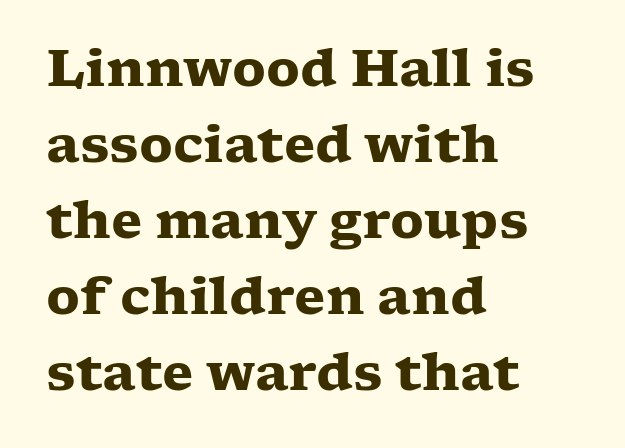
The image shows 51 px heavy, wide serif type, upright; set left-aligned, normal line spacing (1.49x), normal letter spacing, not underlined; low stroke contrast and a medium x-height.
